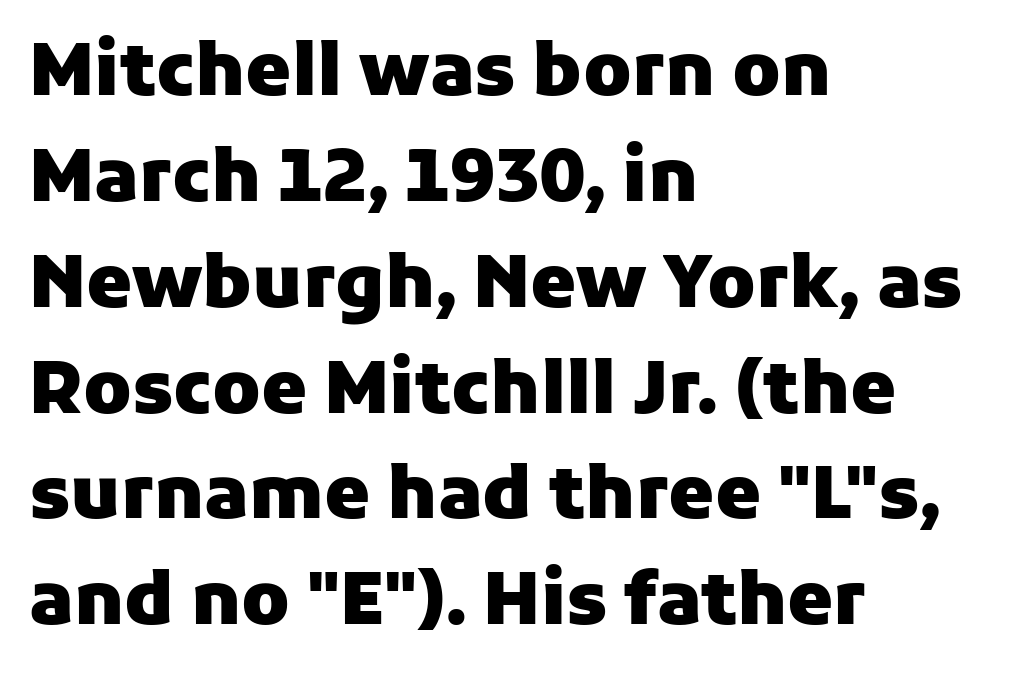
The image shows 73 px heavy sans-serif type, upright; set left-aligned, normal line spacing (1.45x), normal letter spacing, not underlined; low stroke contrast and a medium x-height.
